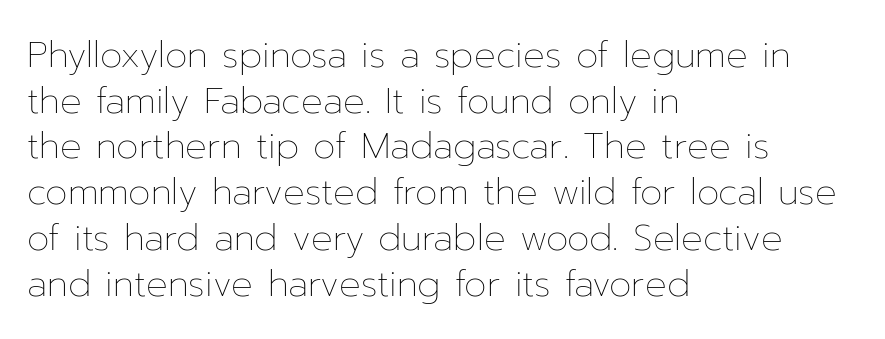
Q: Is the text bold? A: No.
Q: Is the text italic (slanted)? A: No, it is upright.
Q: Is the text underlined? A: No.
Q: How is the paragraph aligned? A: Left-aligned.
Q: Is the spacing between letters normal or unusually wide? A: Normal.
Q: Is the spacing between lines tight, normal or loose? A: Normal.
Q: Width (condensed, normal, or wide)? A: Normal.
Q: Stroke contrast? A: Low.
Q: x-height? A: Medium.
Q: Monospaced? A: No.
